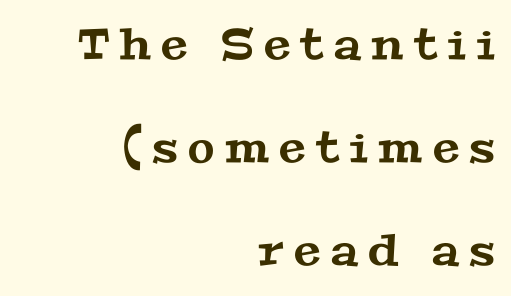
The image shows 43 px wide serif type; set right-aligned, loose line spacing (2.4x), unusually wide letter spacing (+0.24 em), not underlined; medium stroke contrast and a medium x-height.
